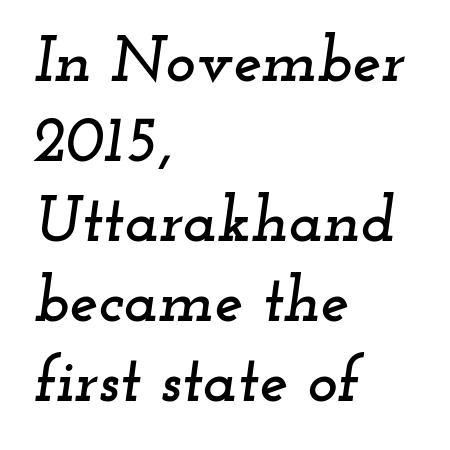
{"serif": "yes", "italic": "yes", "lean": "right", "slant_degrees": 12, "width": "wide", "stroke_contrast": "low", "x_height": "small", "monospaced": "no", "underline": "no", "align": "left", "line_spacing": "normal", "line_spacing_ratio": 1.25, "letter_spacing": "normal", "letter_spacing_em": 0.0, "glyph_px": 64}
